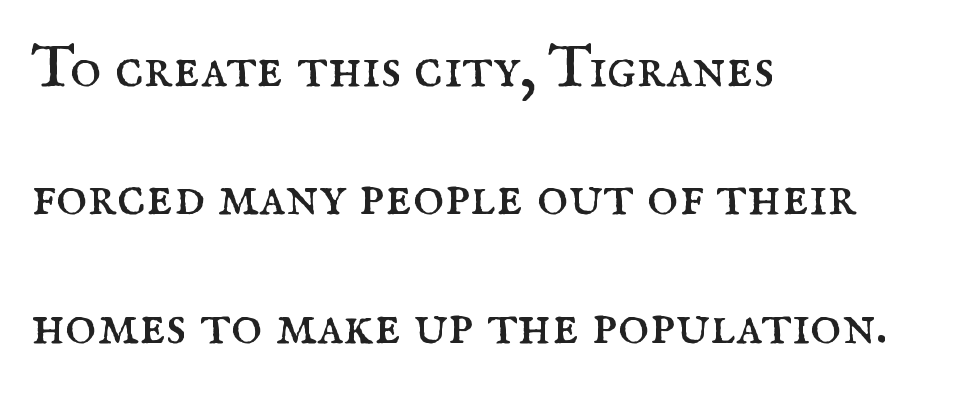
Nobody drew a line under any word here. A serif font was chosen for this passage. Airy leading. Spacing verdict: proportional, widths tailored to each character. These lines keep a tight, regular rhythm from letter to letter.
